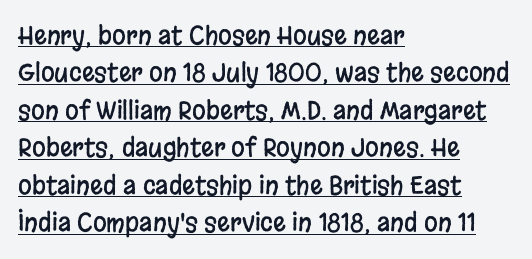
{"italic": "no", "underline": "yes", "align": "left", "line_spacing": "normal", "line_spacing_ratio": 1.5, "letter_spacing": "normal", "letter_spacing_em": 0.0, "glyph_px": 25}
